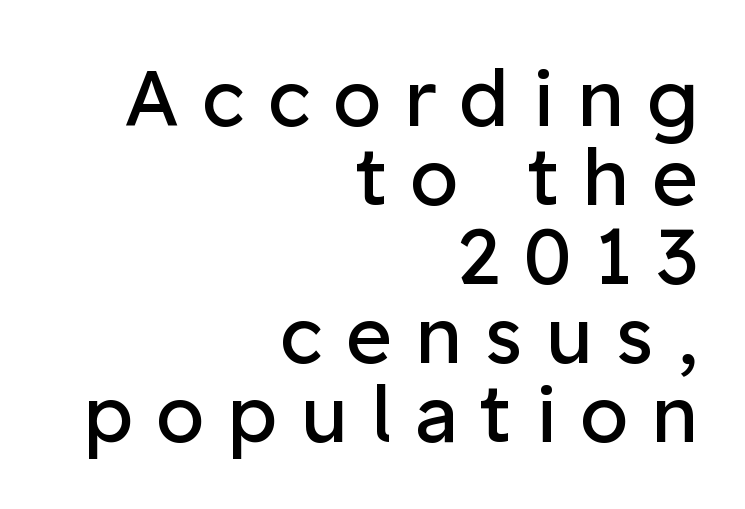
The image shows 79 px regular-weight sans-serif type, upright; set right-aligned, tight line spacing (1.0x), unusually wide letter spacing (+0.29 em), not underlined; low stroke contrast and a medium x-height.
